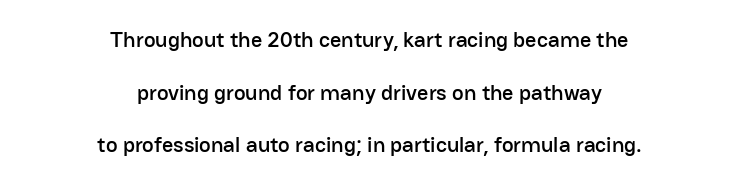
The rendering keeps characters at their native spacing. The gap between lines stays unmarked. Reading down the block, each line starts at a different indent, mirrored at its end. The lettering holds an erect, upright posture throughout.
